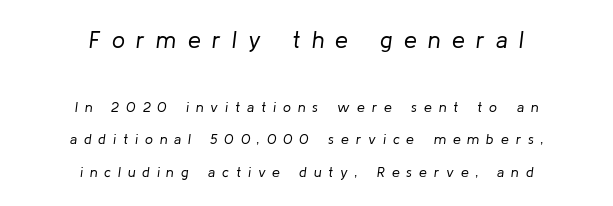
The letters in the upper block stand taller than those in the block below. The compositor balanced each line on the midline. The typography opts for an oblique posture over an upright one. This block would shrink considerably if given ordinary leading; it's expanded now. Plain, unruled lines of type.
